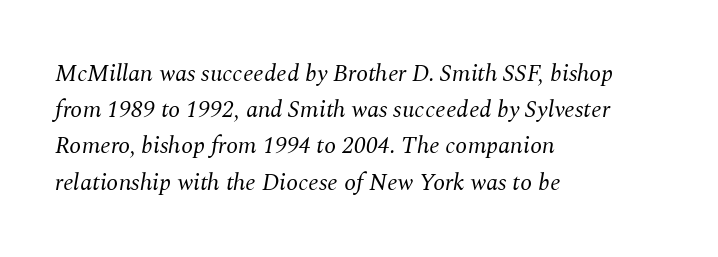
The image shows 24 px text type, italic (leaning right); set left-aligned, normal line spacing (1.51x), normal letter spacing, not underlined.
